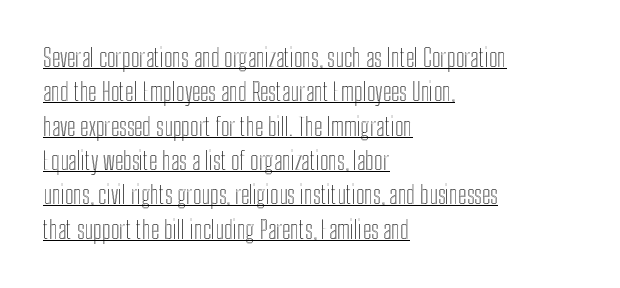
The image shows 24 px text type, upright; set left-aligned, normal line spacing (1.43x), normal letter spacing, underlined.
